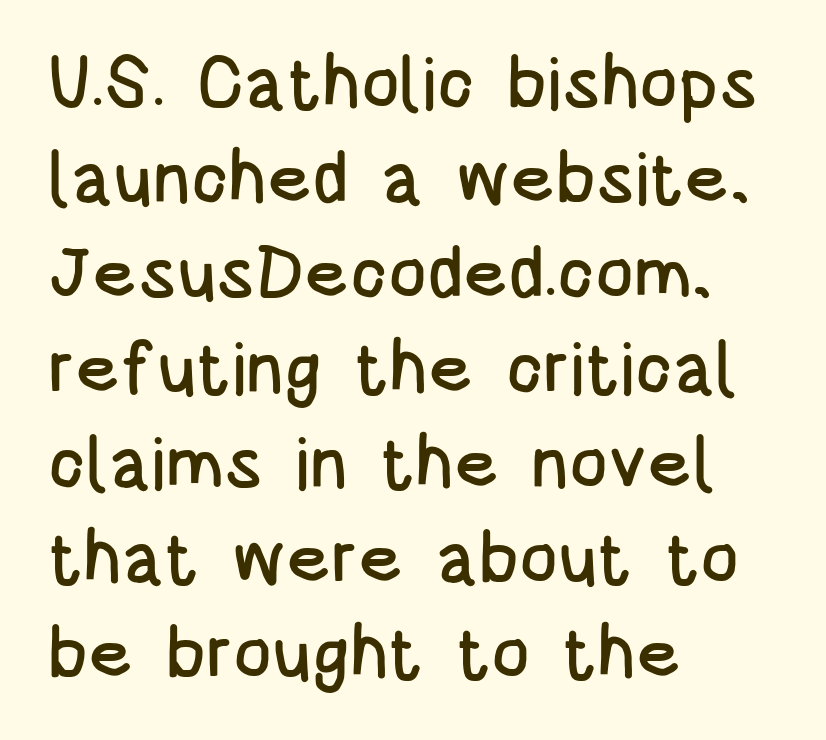
The image shows 72 px condensed sans-serif type, upright; set left-aligned, normal line spacing (1.32x), normal letter spacing, not underlined; low stroke contrast and a large x-height.
